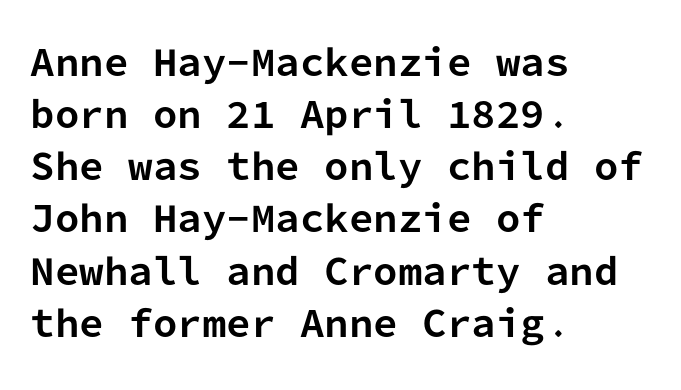
{"serif": "no", "italic": "no", "bold": "yes", "weight": "bold", "width": "normal", "stroke_contrast": "low", "x_height": "medium", "monospaced": "yes", "underline": "no", "align": "left", "line_spacing": "normal", "line_spacing_ratio": 1.49, "letter_spacing": "normal", "letter_spacing_em": 0.0, "glyph_px": 35}
